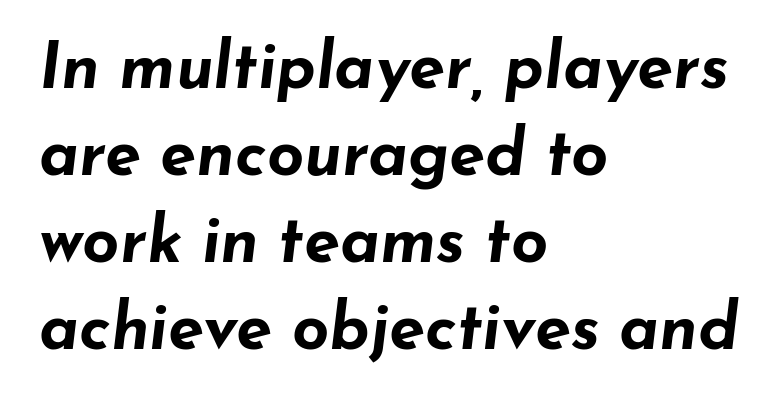
{"italic": "yes", "lean": "right", "slant_degrees": 7, "bold": "yes", "weight": "bold", "width": "wide", "stroke_contrast": "low", "x_height": "small", "monospaced": "no", "underline": "no", "align": "left", "line_spacing": "normal", "line_spacing_ratio": 1.34, "letter_spacing": "normal", "letter_spacing_em": 0.0, "glyph_px": 65}
